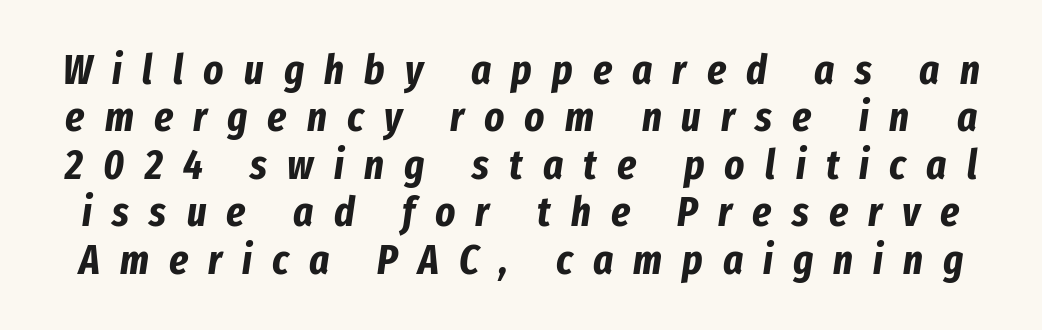
Each row of text sits above clean, open space. If you drew a line through each stem, it would be angled. Compared with typical paragraphs, the rows here are closer together. You could not count columns in this text — the font is proportionally spaced. This sample uses expanded letter spacing, leaving extra air between glyphs.
